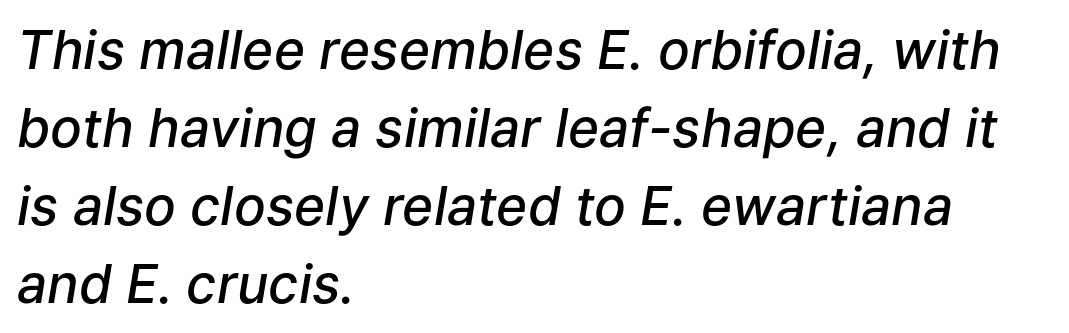
Is the block centered? No — it sits flush against the left margin. Semibold letterforms, between regular and bold. It's the slanting kind of type. There is no visible air inserted between adjacent glyphs. Whoever set this chose a conventional vertical rhythm.
